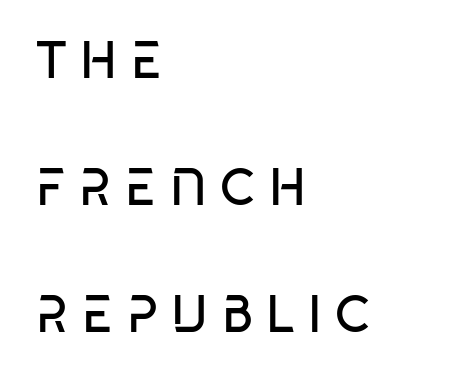
{"serif": "no", "bold": "no", "weight": "regular", "width": "condensed", "stroke_contrast": "low", "x_height": "large", "monospaced": "no", "underline": "no", "align": "left", "line_spacing": "loose", "line_spacing_ratio": 2.44, "letter_spacing": "wide", "letter_spacing_em": 0.26, "glyph_px": 52}
